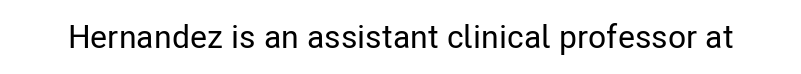
{"serif": "no", "italic": "no", "width": "condensed", "stroke_contrast": "low", "x_height": "medium", "monospaced": "no", "underline": "no", "letter_spacing": "normal", "letter_spacing_em": 0.0, "glyph_px": 33}
